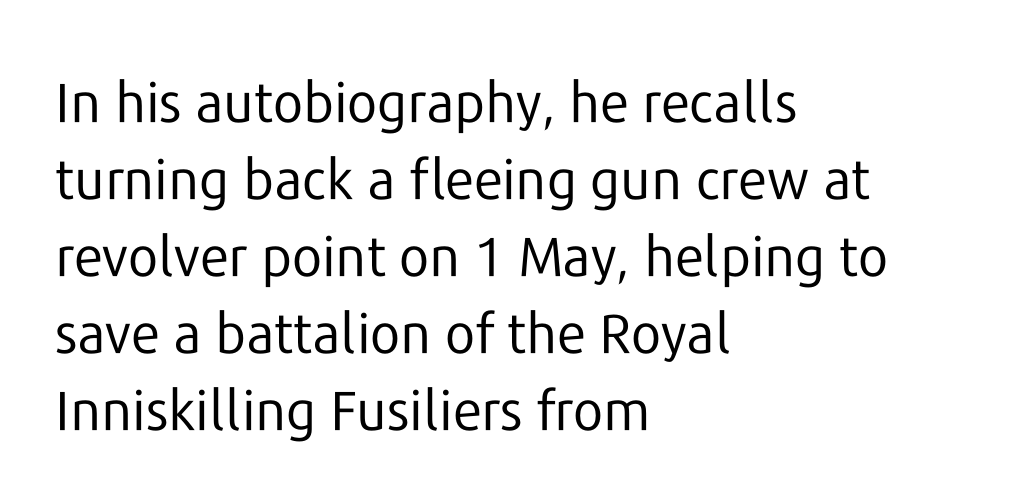
{"serif": "no", "italic": "no", "bold": "no", "weight": "regular", "width": "normal", "stroke_contrast": "low", "x_height": "medium", "monospaced": "no", "underline": "no", "align": "left", "line_spacing": "normal", "line_spacing_ratio": 1.4, "letter_spacing": "normal", "letter_spacing_em": 0.0, "glyph_px": 55}
